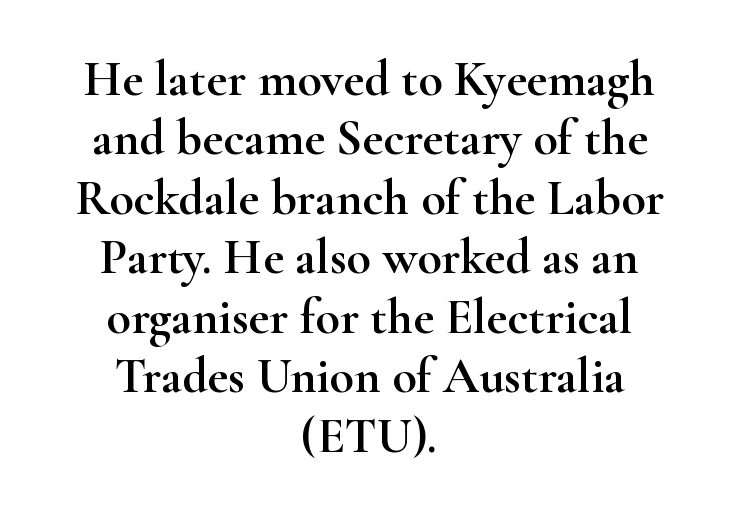
Q: Is the text italic (slanted)? A: No, it is upright.
Q: Is the typeface a serif or a sans-serif typeface? A: Serif.
Q: Is the text underlined? A: No.
Q: How is the paragraph aligned? A: Centered.
Q: Is the spacing between letters normal or unusually wide? A: Normal.
Q: Width (condensed, normal, or wide)? A: Wide.
Q: Stroke contrast? A: High.
Q: x-height? A: Small.
Q: Monospaced? A: No.
